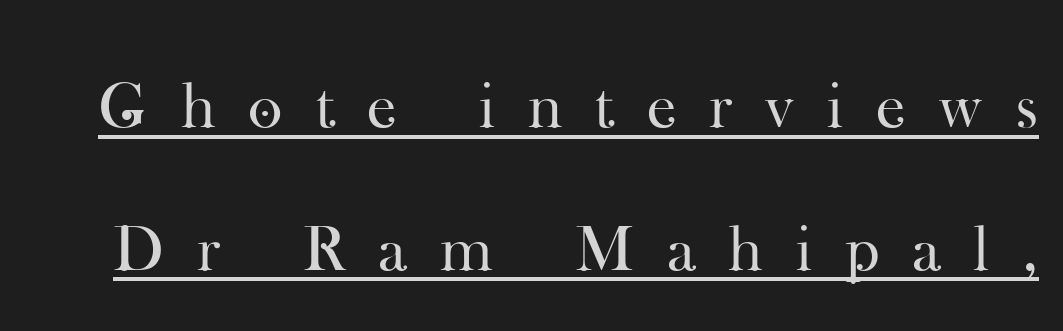
{"serif": "yes", "italic": "no", "bold": "no", "weight": "regular", "width": "normal", "stroke_contrast": "high", "x_height": "small", "monospaced": "no", "underline": "yes", "line_spacing": "loose", "line_spacing_ratio": 2.16, "letter_spacing": "wide", "letter_spacing_em": 0.5, "glyph_px": 66}
